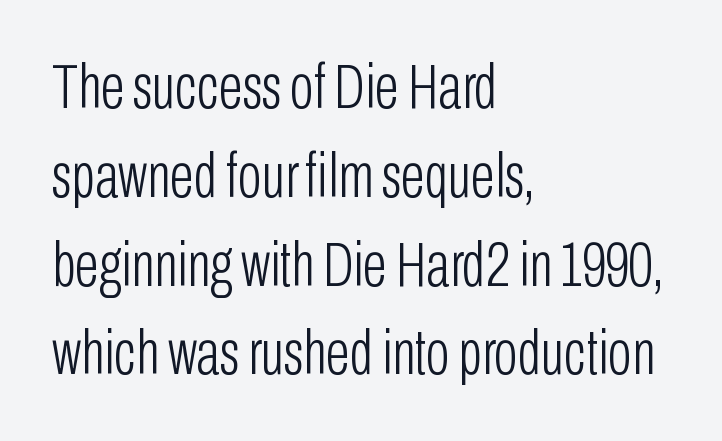
Q: Is the text bold? A: No.
Q: Is the text italic (slanted)? A: No, it is upright.
Q: Is the typeface a serif or a sans-serif typeface? A: Sans-serif.
Q: Is the text underlined? A: No.
Q: How is the paragraph aligned? A: Left-aligned.
Q: Is the spacing between letters normal or unusually wide? A: Normal.
Q: Is the spacing between lines tight, normal or loose? A: Normal.
Q: Width (condensed, normal, or wide)? A: Condensed.
Q: Stroke contrast? A: Low.
Q: x-height? A: Medium.
Q: Monospaced? A: No.
